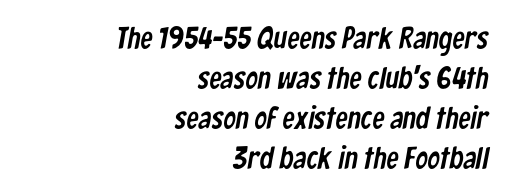
The image shows 31 px condensed sans-serif type; set right-aligned, normal line spacing (1.29x), normal letter spacing, not underlined; low stroke contrast and a medium x-height.
